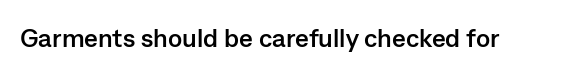
{"italic": "no", "bold": "yes", "underline": "no", "letter_spacing": "normal", "letter_spacing_em": 0.0, "glyph_px": 26}
